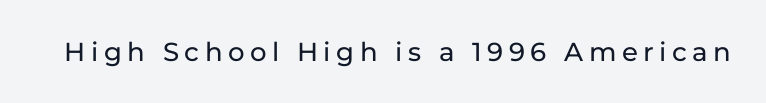
A clean baseline with only descenders dipping below it. Ascenders rise straight up at ninety degrees. The type is letterspaced generously, with wide tracking.
